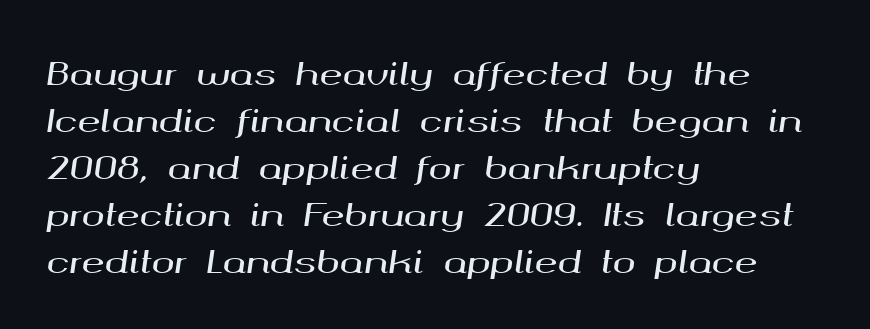
Q: Is the text italic (slanted)? A: Yes, it leans right by about 8 degrees.
Q: Is the text underlined? A: No.
Q: How is the paragraph aligned? A: Left-aligned.
Q: Is the spacing between letters normal or unusually wide? A: Normal.
Q: Is the spacing between lines tight, normal or loose? A: Normal.
Q: Width (condensed, normal, or wide)? A: Wide.
Q: Stroke contrast? A: Medium.
Q: x-height? A: Medium.
Q: Monospaced? A: No.
